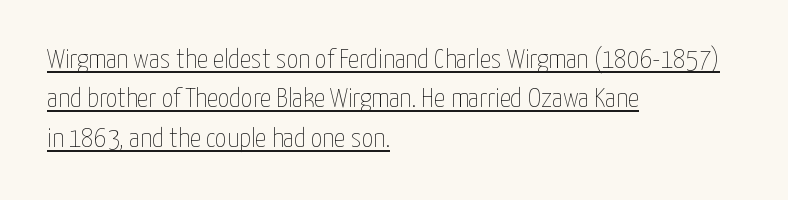
Beneath each row of characters lies a ruled line. The rendering keeps characters at their native spacing. Which margin do the lines hug? The left one — the right edge is uneven. The weight would be labelled regular, book, light, or lighter still.
